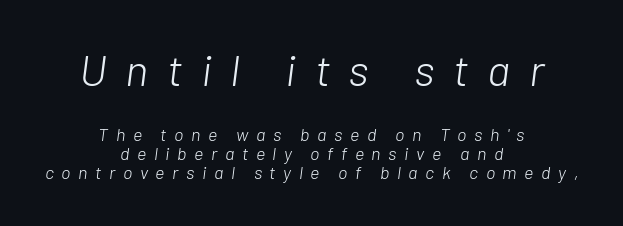
Q: Is the text bold? A: No.
Q: Is the text italic (slanted)? A: Yes, it leans right by about 7 degrees.
Q: Is the text underlined? A: No.
Q: How is the paragraph aligned? A: Centered.
Q: Is the spacing between letters normal or unusually wide? A: Unusually wide.
Q: Is the spacing between lines tight, normal or loose? A: Tight.
Q: Which block of text is set in a larger size, the first (top) or the second (bottom)? A: The first (top) one.
Q: Width (condensed, normal, or wide)? A: Normal.
Q: Stroke contrast? A: Low.
Q: x-height? A: Medium.
Q: Monospaced? A: No.
